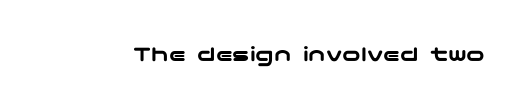
The image shows 23 px text type, upright; set normal letter spacing, not underlined.
